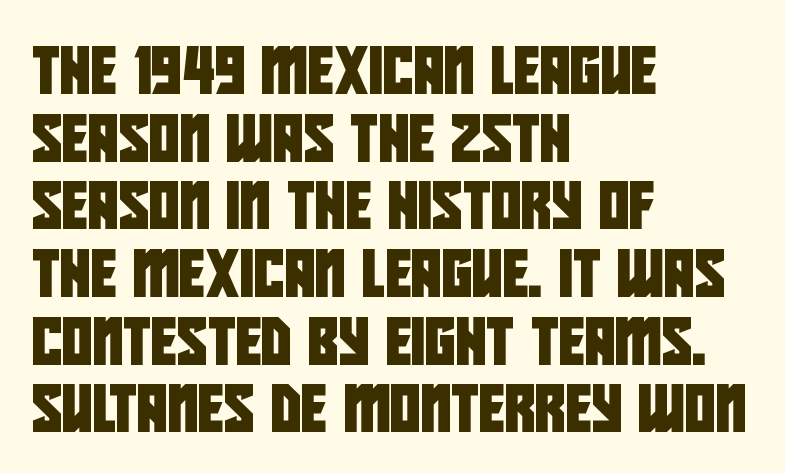
Q: Is the typeface a serif or a sans-serif typeface? A: Sans-serif.
Q: Is the text underlined? A: No.
Q: How is the paragraph aligned? A: Left-aligned.
Q: Is the spacing between letters normal or unusually wide? A: Normal.
Q: Is the spacing between lines tight, normal or loose? A: Normal.
Q: Width (condensed, normal, or wide)? A: Condensed.
Q: Stroke contrast? A: Low.
Q: x-height? A: Large.
Q: Monospaced? A: No.
